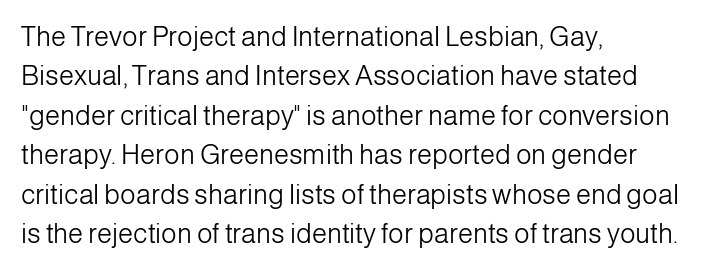
The image shows 27 px text type, upright; set left-aligned, normal line spacing (1.46x), normal letter spacing, not underlined.
